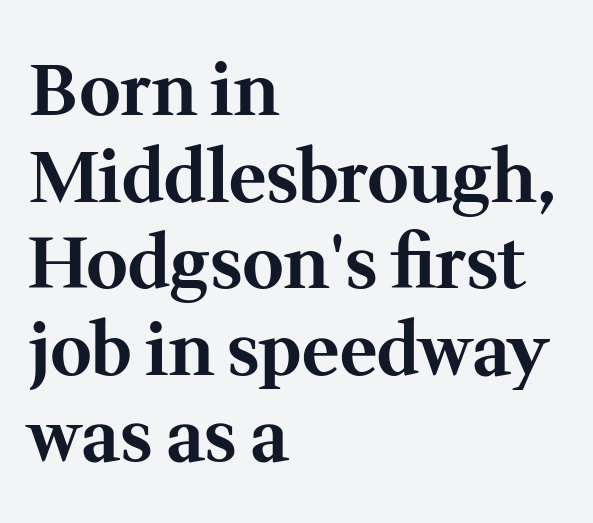
Q: Is the text bold? A: Yes.
Q: Is the text italic (slanted)? A: No, it is upright.
Q: Is the typeface a serif or a sans-serif typeface? A: Serif.
Q: Is the text underlined? A: No.
Q: How is the paragraph aligned? A: Left-aligned.
Q: Is the spacing between letters normal or unusually wide? A: Normal.
Q: Width (condensed, normal, or wide)? A: Normal.
Q: Stroke contrast? A: Medium.
Q: x-height? A: Medium.
Q: Monospaced? A: No.
